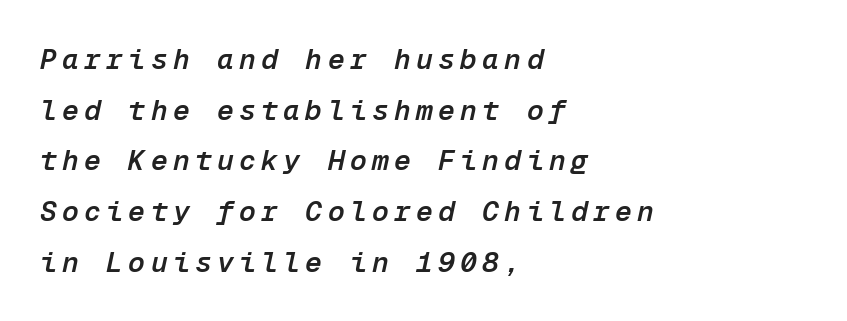
One-word summary of the alignment: left. Yep, that's italic — everything's leaning. The space beneath each line is pristine and unruled. The rendering uses typewriter-style spacing with identical character cells.
